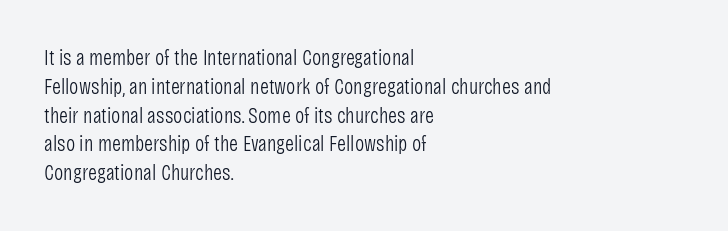
Q: Is the text bold? A: No.
Q: Is the text italic (slanted)? A: No, it is upright.
Q: Is the text underlined? A: No.
Q: How is the paragraph aligned? A: Left-aligned.
Q: Is the spacing between letters normal or unusually wide? A: Normal.
Q: Is the spacing between lines tight, normal or loose? A: Normal.
